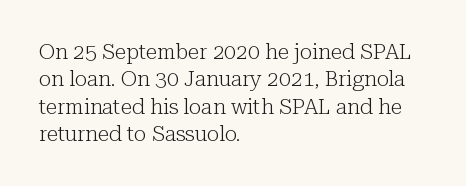
Q: Is the text bold? A: No.
Q: Is the text italic (slanted)? A: No, it is upright.
Q: Is the text underlined? A: No.
Q: How is the paragraph aligned? A: Left-aligned.
Q: Is the spacing between letters normal or unusually wide? A: Normal.
Q: Is the spacing between lines tight, normal or loose? A: Normal.
